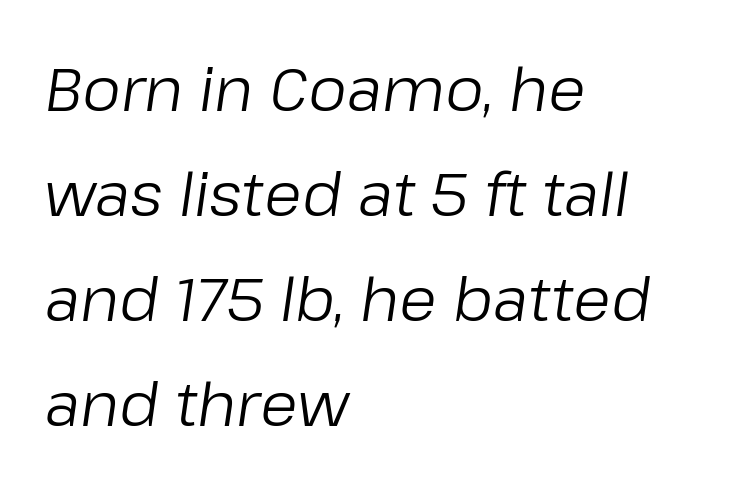
Q: Is the text bold? A: No.
Q: Is the text italic (slanted)? A: Yes, it leans right by about 8 degrees.
Q: Is the text underlined? A: No.
Q: How is the paragraph aligned? A: Left-aligned.
Q: Is the spacing between letters normal or unusually wide? A: Normal.
Q: Width (condensed, normal, or wide)? A: Normal.
Q: Stroke contrast? A: Low.
Q: x-height? A: Medium.
Q: Monospaced? A: No.
